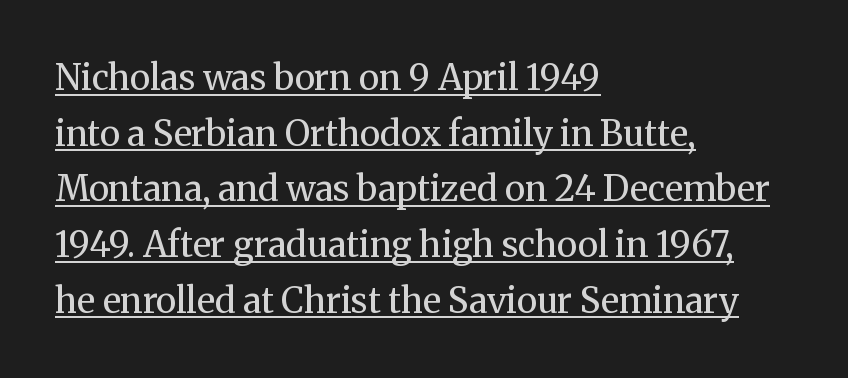
Do the letters lean? They stand straight. Varying glyph widths throughout — classic text-font behaviour. Caption: lettering with a line underneath. Visually the block forms a straight wall on the left and a jagged coastline on the right. This is not heavy type; no bold has been used.
